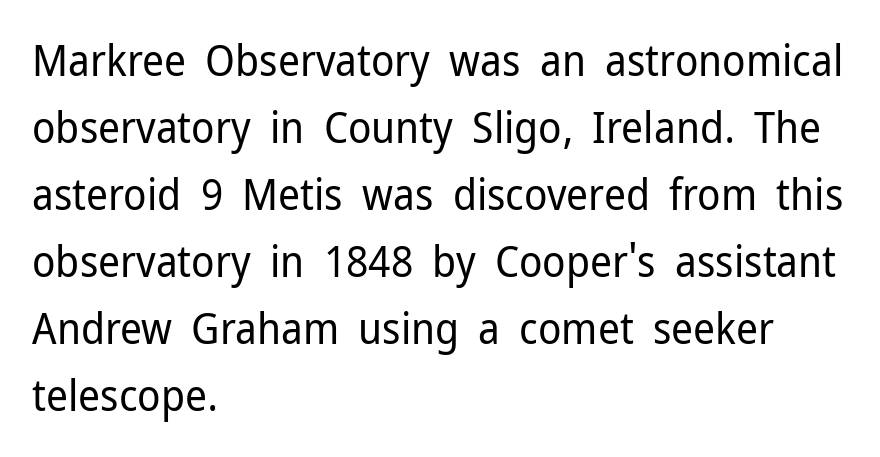
Q: Is the text bold? A: No.
Q: Is the text italic (slanted)? A: No, it is upright.
Q: Is the typeface a serif or a sans-serif typeface? A: Sans-serif.
Q: Is the text underlined? A: No.
Q: How is the paragraph aligned? A: Left-aligned.
Q: Is the spacing between letters normal or unusually wide? A: Normal.
Q: Is the spacing between lines tight, normal or loose? A: Normal.
Q: Width (condensed, normal, or wide)? A: Normal.
Q: Stroke contrast? A: Low.
Q: x-height? A: Medium.
Q: Monospaced? A: No.
